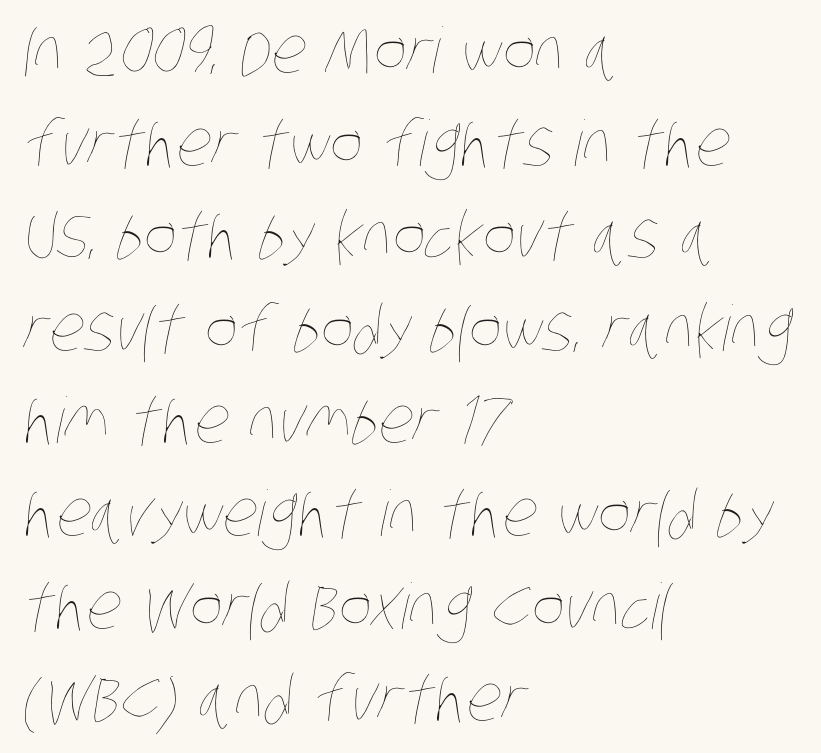
Q: Is the text bold? A: No.
Q: Is the text underlined? A: No.
Q: How is the paragraph aligned? A: Left-aligned.
Q: Is the spacing between letters normal or unusually wide? A: Normal.
Q: Is the spacing between lines tight, normal or loose? A: Normal.
Q: Width (condensed, normal, or wide)? A: Condensed.
Q: Stroke contrast? A: Low.
Q: x-height? A: Large.
Q: Monospaced? A: No.
